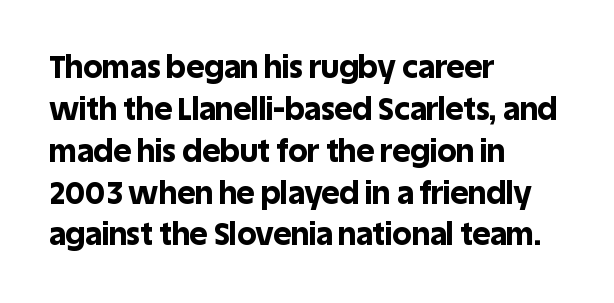
{"serif": "no", "italic": "no", "bold": "yes", "weight": "bold", "width": "normal", "x_height": "large", "monospaced": "no", "underline": "no", "align": "left", "line_spacing": "normal", "line_spacing_ratio": 1.35, "letter_spacing": "normal", "letter_spacing_em": 0.0, "glyph_px": 31}
